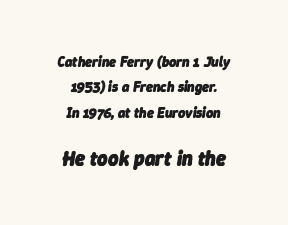
Type size steps up from the first block to the second. I'd describe the lettering as bold — thick and assertive. No word sits above an underline. A typesetter would mark this as italic. The setting favours the middle, as headings and verse often do.
